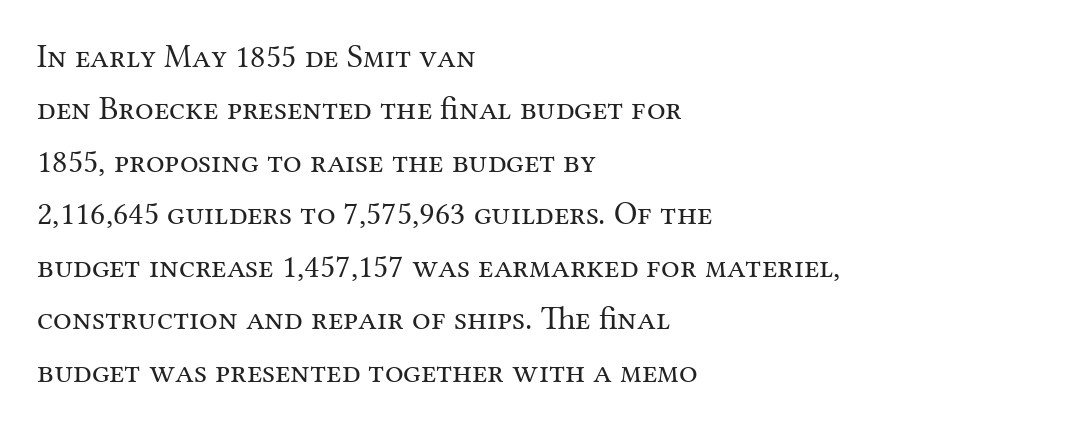
The image shows 33 px regular-weight serif type, upright; set left-aligned, normal line spacing (1.59x), normal letter spacing, not underlined; medium stroke contrast and a medium x-height.
